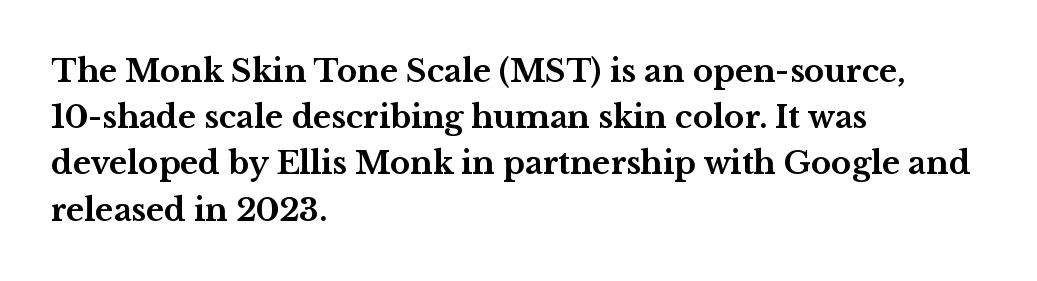
{"serif": "yes", "italic": "no", "bold": "yes", "weight": "bold", "width": "wide", "stroke_contrast": "medium", "x_height": "medium", "monospaced": "no", "underline": "no", "align": "left", "line_spacing": "normal", "line_spacing_ratio": 1.49, "letter_spacing": "normal", "letter_spacing_em": 0.0, "glyph_px": 31}
